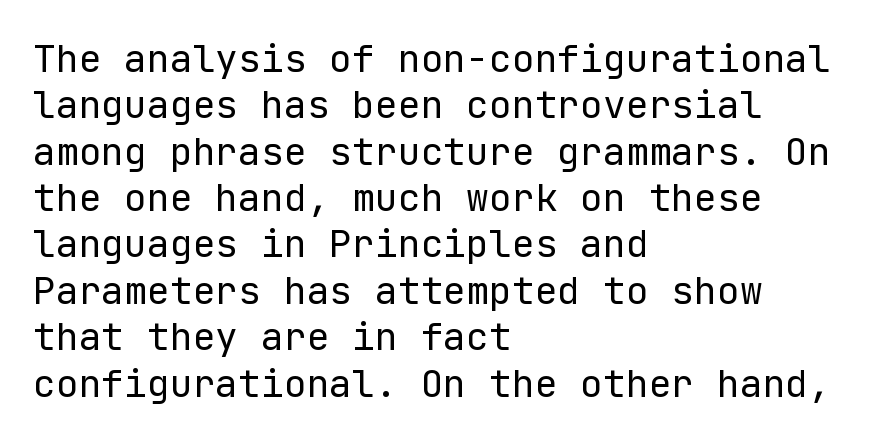
Reading down the block, your eye returns to a fixed left position each line. When letters stand straight like this, we call the style roman or upright. Letterform terminals end flat and unadorned throughout the passage. Tracking value appears to be zero — textbook default spacing. The weight would be labelled regular, book, light, or lighter still.
